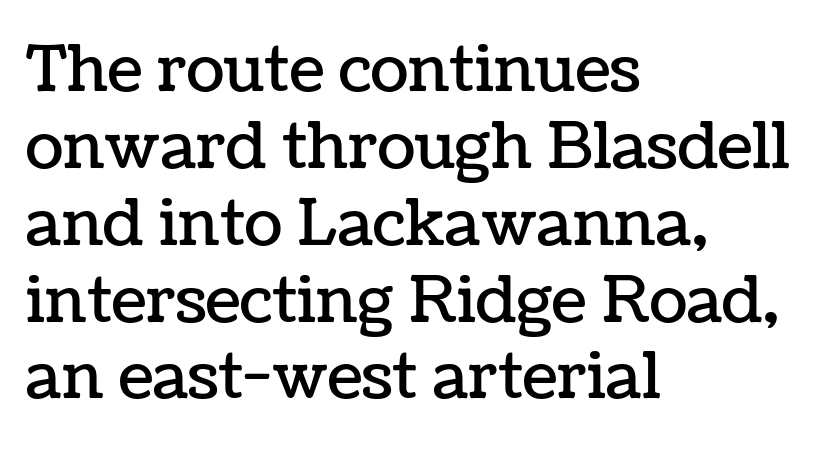
The image shows 63 px text type, upright; set left-aligned, line spacing 1.22x, normal letter spacing, not underlined; low stroke contrast and a medium x-height.
